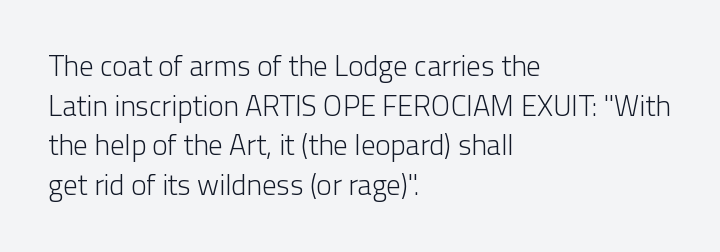
{"serif": "no", "italic": "no", "bold": "no", "weight": "light", "width": "normal", "stroke_contrast": "low", "x_height": "medium", "monospaced": "no", "underline": "no", "align": "left", "line_spacing": "normal", "line_spacing_ratio": 1.37, "letter_spacing": "normal", "letter_spacing_em": 0.0, "glyph_px": 29}
